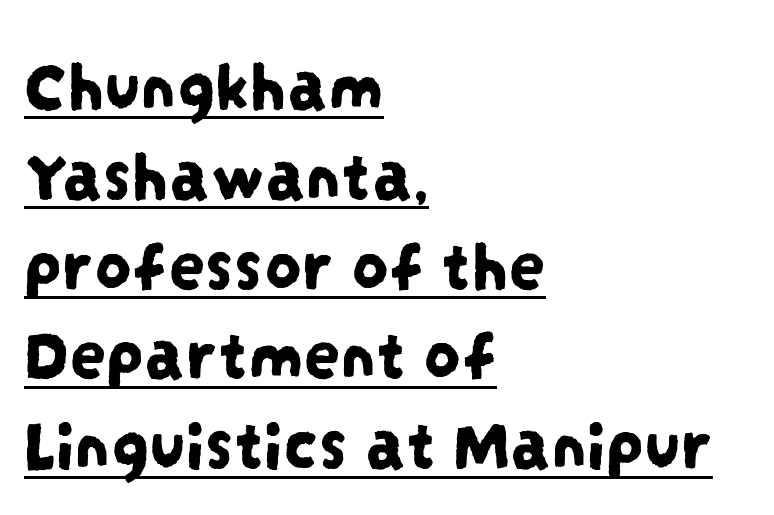
{"serif": "no", "width": "condensed", "stroke_contrast": "low", "x_height": "large", "monospaced": "no", "underline": "yes", "align": "left", "line_spacing_ratio": 1.23, "letter_spacing": "normal", "letter_spacing_em": 0.0, "glyph_px": 73}
